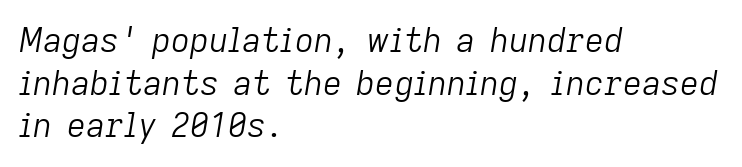
A normal amount of white space separates one row of letters from the next. This rendering uses left alignment, leaving the right contour irregular. Characters are canted at an angle relative to the baseline's perpendicular. Caption: face not bold, strokes unweighted. The tracking reads as untouched default to a designer's eye.
